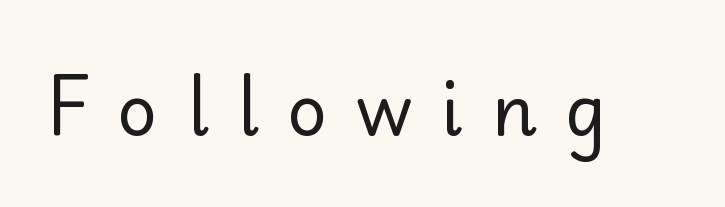
Q: Is the text bold? A: No.
Q: Is the text italic (slanted)? A: No, it is upright.
Q: Is the typeface a serif or a sans-serif typeface? A: Sans-serif.
Q: Is the text underlined? A: No.
Q: Is the spacing between letters normal or unusually wide? A: Unusually wide.
Q: Width (condensed, normal, or wide)? A: Normal.
Q: Stroke contrast? A: Low.
Q: x-height? A: Small.
Q: Monospaced? A: No.
